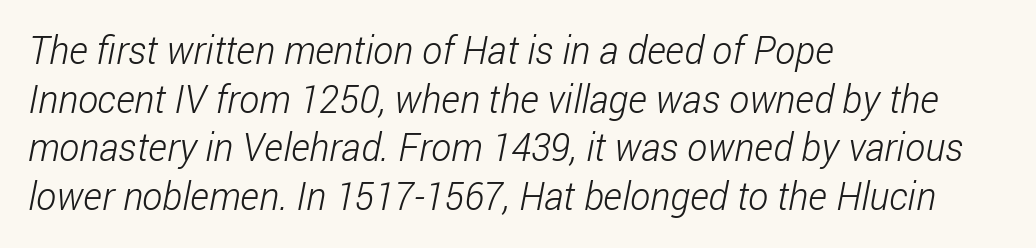
Character widths vary here, with narrow letters taking less room than wide ones. Font category for this specimen: sans-serif. Weight: in the light-to-regular range. The baseline area is clear. Whoever set this chose a conventional vertical rhythm.
